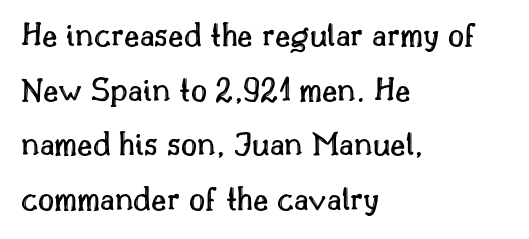
The image shows 35 px text type, upright; set left-aligned, normal line spacing (1.56x), normal letter spacing, not underlined; a small x-height.
